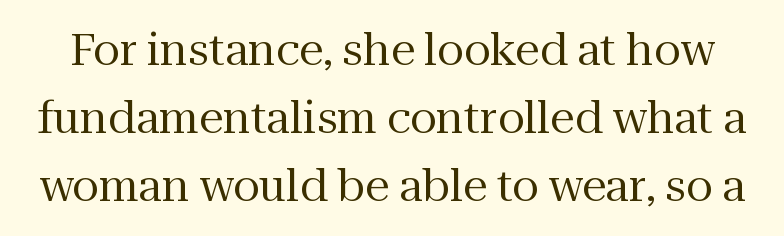
The image shows 44 px regular-weight serif type, upright; set normal line spacing (1.54x), normal letter spacing, not underlined; medium stroke contrast and a medium x-height.
